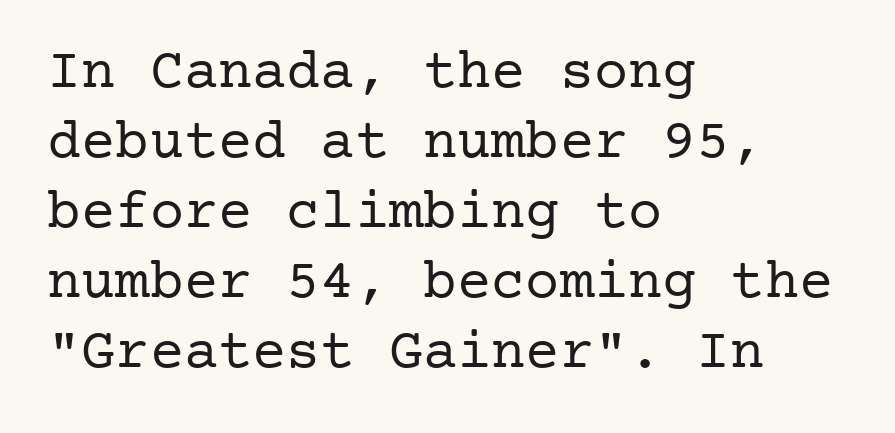
{"serif": "yes", "italic": "no", "bold": "no", "weight": "regular", "width": "normal", "stroke_contrast": "low", "x_height": "medium", "underline": "no", "align": "left", "line_spacing_ratio": 1.23, "letter_spacing": "normal", "letter_spacing_em": 0.0, "glyph_px": 57}
